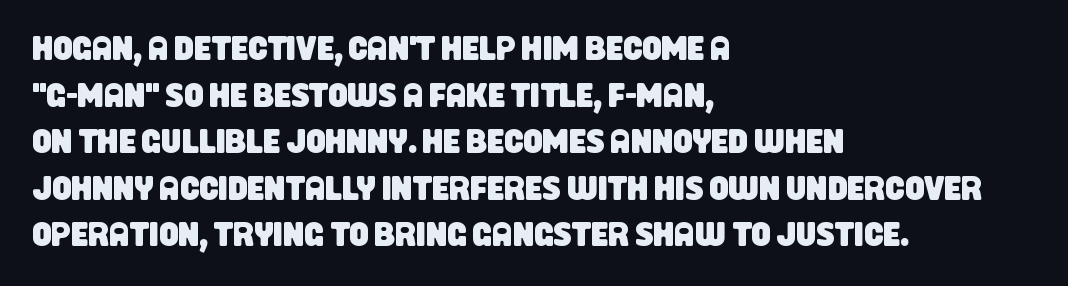
{"serif": "no", "width": "condensed", "stroke_contrast": "low", "x_height": "large", "monospaced": "no", "underline": "no", "align": "left", "line_spacing": "normal", "line_spacing_ratio": 1.37, "letter_spacing": "normal", "letter_spacing_em": 0.0, "glyph_px": 34}
